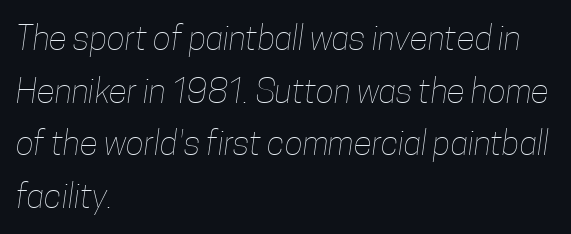
Q: Is the text bold? A: No.
Q: Is the text underlined? A: No.
Q: How is the paragraph aligned? A: Left-aligned.
Q: Is the spacing between letters normal or unusually wide? A: Normal.
Q: Is the spacing between lines tight, normal or loose? A: Normal.
Q: Width (condensed, normal, or wide)? A: Condensed.
Q: Stroke contrast? A: Low.
Q: x-height? A: Medium.
Q: Monospaced? A: No.
